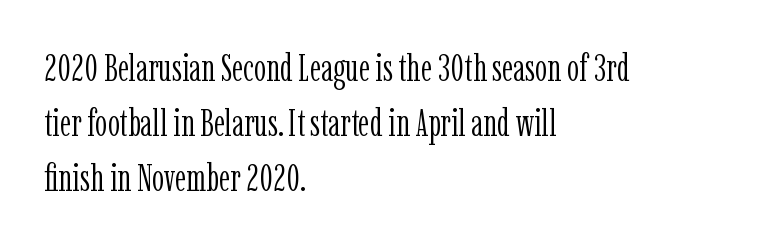
Compared with typical paragraphs, the rows here are spaced about the same. The words here are not underlined. The type family on display is of the serif kind. A student would call this left alignment; a typographer would say flush left, rag right. The font is comparable to plain body text, perhaps lighter.
